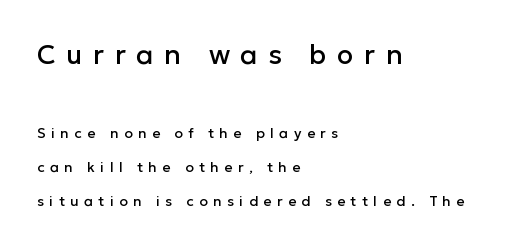
Q: Is the text italic (slanted)? A: No, it is upright.
Q: Is the text underlined? A: No.
Q: How is the paragraph aligned? A: Left-aligned.
Q: Is the spacing between letters normal or unusually wide? A: Unusually wide.
Q: Is the spacing between lines tight, normal or loose? A: Loose.
Q: Which block of text is set in a larger size, the first (top) or the second (bottom)? A: The first (top) one.
